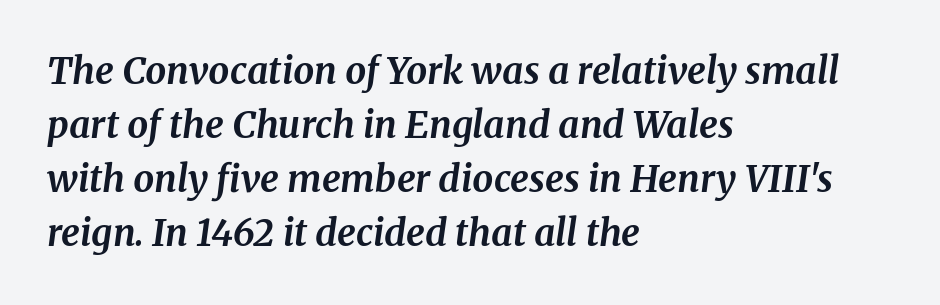
Casual observation: everything's shoved over to the left. This sample uses a serif face. Each row of text sits above clean, open space. The letters advance in unequal steps, a hallmark of proportional type. What weight is shown? A full bold with thick strokes.
